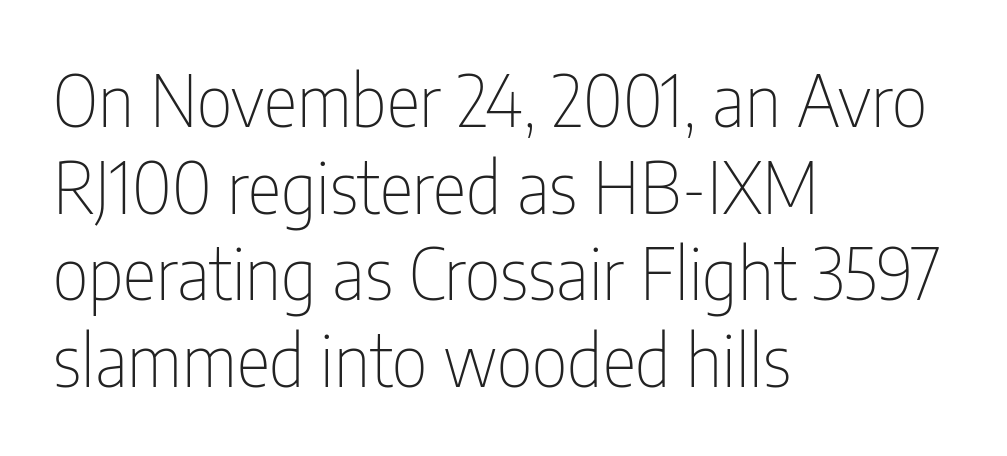
The rendering uses natural spacing where letterforms have individual widths. When letters stand straight like this, we call the style roman or upright. Nope, no serifs anywhere on these letters. Each word holds together tightly as a unit, with standard inter-letter gaps. The typeface has the unassuming heft of standard copy or less.
